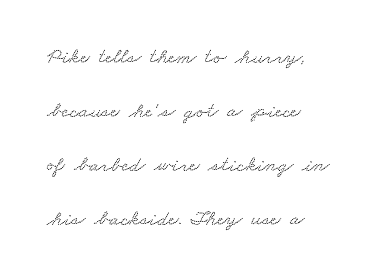
Q: Is the text underlined? A: No.
Q: How is the paragraph aligned? A: Left-aligned.
Q: Is the spacing between letters normal or unusually wide? A: Normal.
Q: Is the spacing between lines tight, normal or loose? A: Loose.
